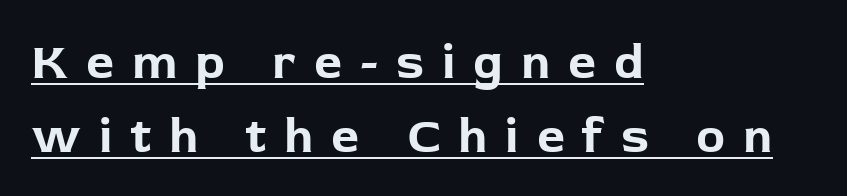
The image shows 49 px bold sans-serif type, upright; set left-aligned, normal line spacing (1.52x), unusually wide letter spacing (+0.36 em), underlined; low stroke contrast and a medium x-height.
